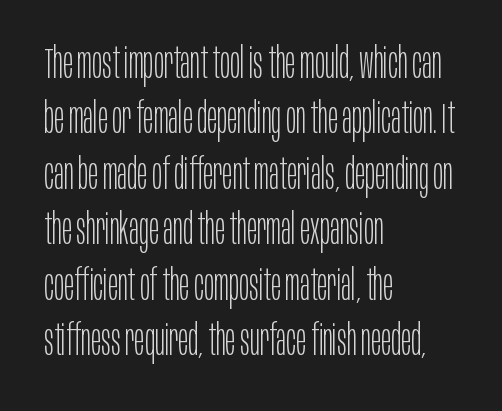
The tracking reads as untouched default to a designer's eye. In CSS terms this would be text-align: left. Regular leading. The typography opts for an upright posture over an oblique one. The space directly below the letters is spotless. Stem width sits at or under what a default text font uses.
